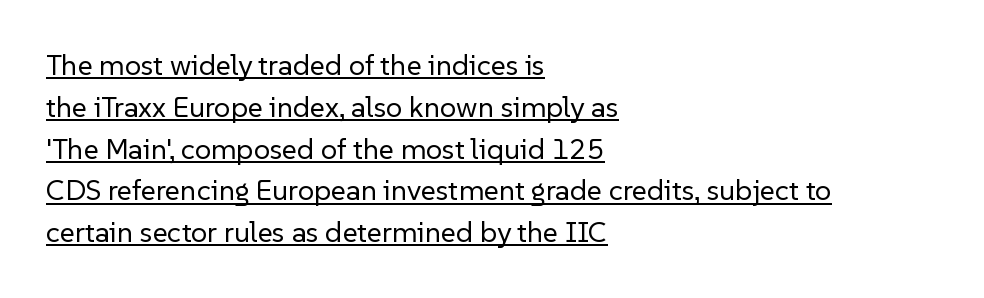
Do the characters align in a grid? No, the font is proportional. The type family on display is of the sans-serif kind. Summary of weight: not heavy and not bold. Does the lettering tilt? It doesn't — this is upright.
